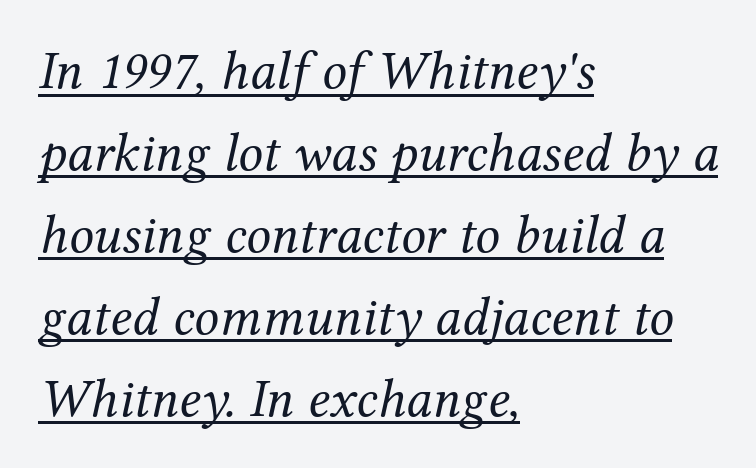
This sample has the flowing, uneven cadence of proportional lettering. Italic: yes, the glyphs are oblique. Quick note: underline on. Serif or sans? Serif — the stroke terminals have little feet. Caption: standard tracking, unaltered. The letterforms sit at book weight or below.
